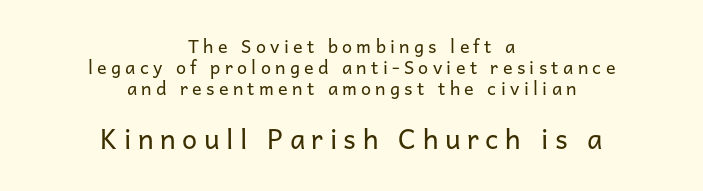
Q: Is the text bold? A: No.
Q: Is the text italic (slanted)? A: No, it is upright.
Q: Is the text underlined? A: No.
Q: How is the paragraph aligned? A: Centered.
Q: Is the spacing between letters normal or unusually wide? A: Unusually wide.
Q: Which block of text is set in a larger size, the first (top) or the second (bottom)? A: The second (bottom) one.
